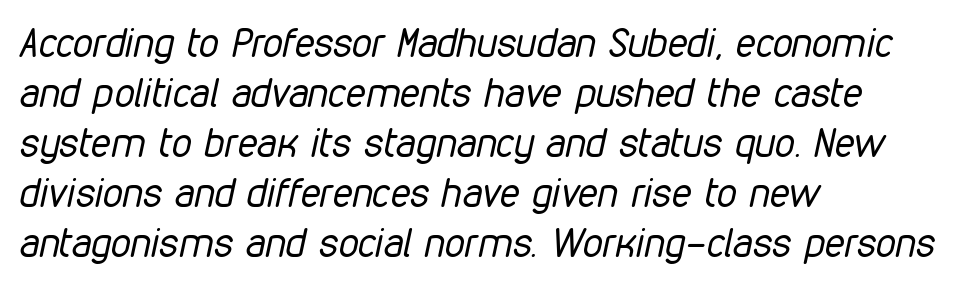
The rendering applies a slant to the glyphs. The horizontal fit of the characters is conventional and even. The passage shown is typed in a proportional face where columns would drift. Has an underline been added? It has not. The passage shown is not bold in any degree. The leading is moderate, giving the passage an even texture.
